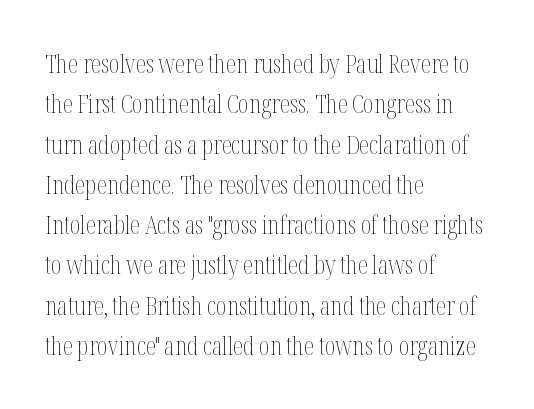
Check the space under the baseline: it is left empty. The type sits square on the baseline with zero lean. Line spacing here is normal. Casual observation: everything's shoved over to the left. Honestly, the letter spacing is just normal — you wouldn't notice it.
